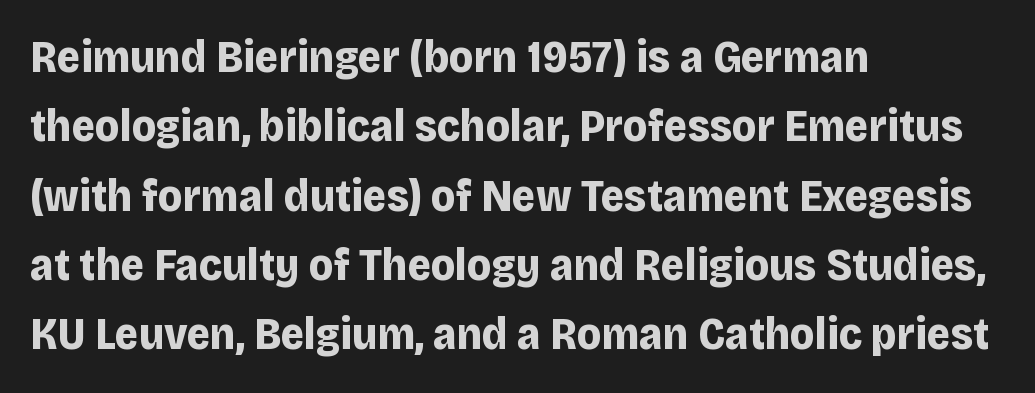
Q: Is the text bold? A: Yes.
Q: Is the text italic (slanted)? A: No, it is upright.
Q: Is the typeface a serif or a sans-serif typeface? A: Sans-serif.
Q: Is the text underlined? A: No.
Q: How is the paragraph aligned? A: Left-aligned.
Q: Is the spacing between letters normal or unusually wide? A: Normal.
Q: Is the spacing between lines tight, normal or loose? A: Normal.
Q: Width (condensed, normal, or wide)? A: Normal.
Q: Stroke contrast? A: Low.
Q: x-height? A: Large.
Q: Monospaced? A: No.
